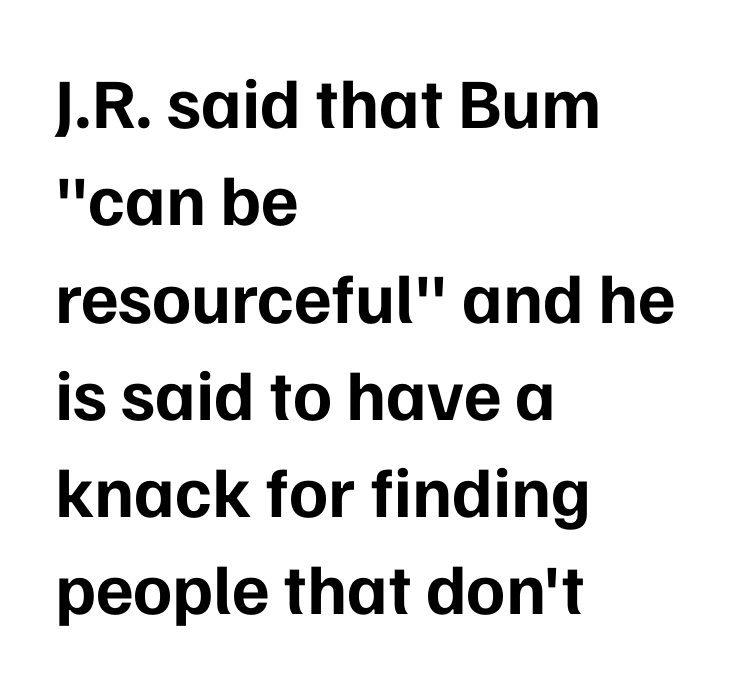
The image shows 71 px bold sans-serif type, upright; set left-aligned, normal line spacing (1.37x), normal letter spacing, not underlined; low stroke contrast and a medium x-height.
